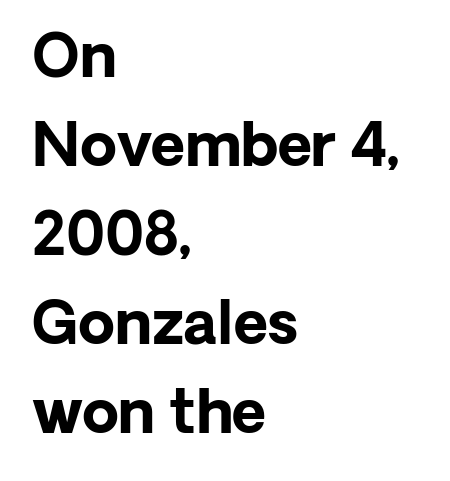
Q: Is the text bold? A: Yes.
Q: Is the text italic (slanted)? A: No, it is upright.
Q: Is the typeface a serif or a sans-serif typeface? A: Sans-serif.
Q: Is the text underlined? A: No.
Q: How is the paragraph aligned? A: Left-aligned.
Q: Is the spacing between letters normal or unusually wide? A: Normal.
Q: Is the spacing between lines tight, normal or loose? A: Normal.
Q: Width (condensed, normal, or wide)? A: Normal.
Q: Stroke contrast? A: Low.
Q: x-height? A: Medium.
Q: Monospaced? A: No.
